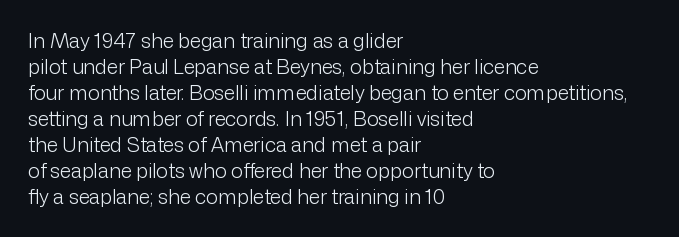
Where is the straight margin? On the left. This sample keeps an unexceptional amount of space between lines. The typesetting does not lean heavy: it is not bold. The gaps between neighbouring characters are ordinary and unremarkable. A clean baseline with only descenders dipping below it.
